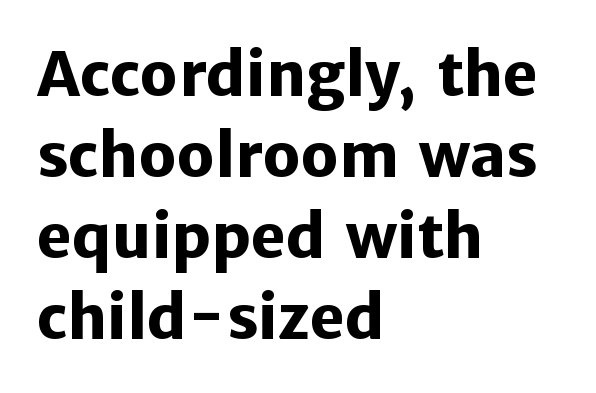
Here the glyphs are tracked normally, forming tight word shapes. These lines sit exactly where default settings would place them. Notice how the stems are strictly vertical — no italics here. This sample has the flowing, uneven cadence of proportional lettering.
